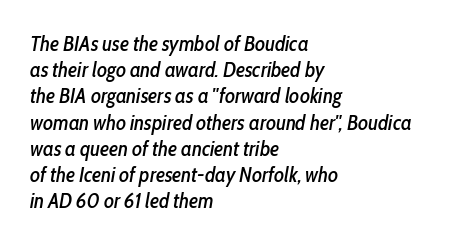
Between one letter and the next there's only the usual sliver of space. Does the copy run flush right? No — it runs flush left. Baseline-to-baseline distance is the conventional proportion of letter height. Words float on clear page, feet unadorned.
